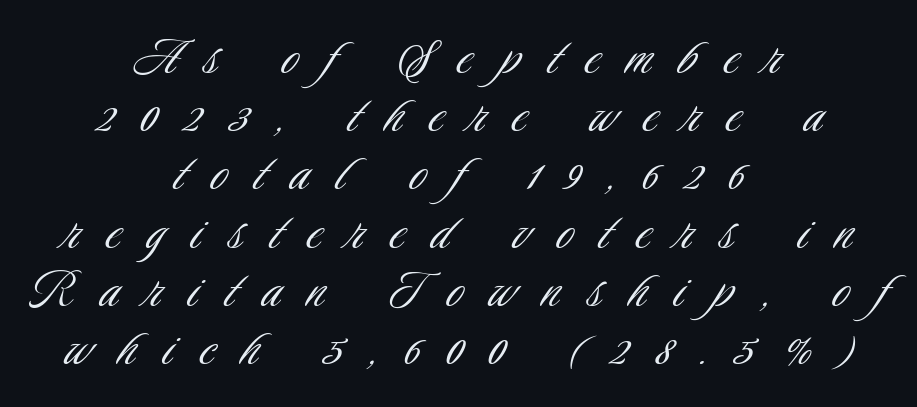
Inter-character spacing is expanded well beyond the font's built-in metrics. Students, observe: this is what under-led, compact text looks like. Are there feet on the stems? There aren't — it's a sans. No word sits above an underline. The rag falls on both sides of this text block equally.
